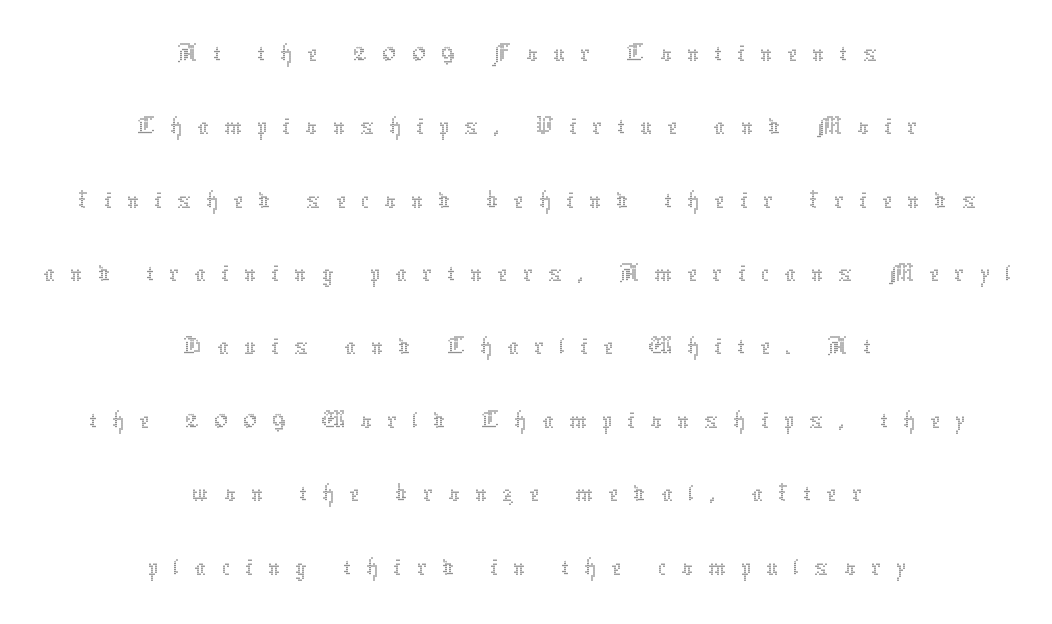
Stroke thickness stays within the range of a standard reading face or lighter. In terms of posture, this sample is upright. The letters are spread apart with noticeably loose tracking. Descender tails drop into unmarked territory.
